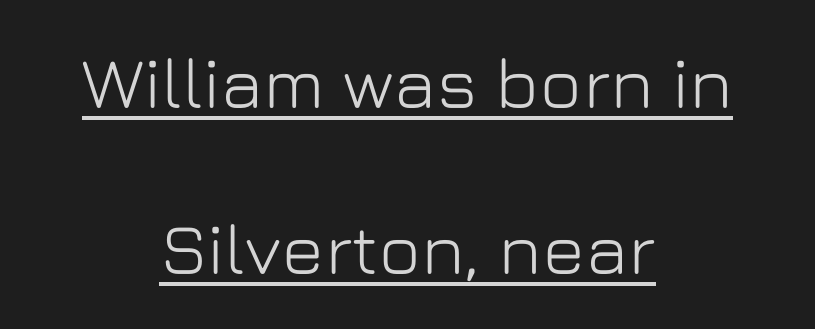
Q: Is the text italic (slanted)? A: No, it is upright.
Q: Is the typeface a serif or a sans-serif typeface? A: Sans-serif.
Q: Is the text underlined? A: Yes.
Q: How is the paragraph aligned? A: Centered.
Q: Is the spacing between letters normal or unusually wide? A: Normal.
Q: Is the spacing between lines tight, normal or loose? A: Loose.
Q: Width (condensed, normal, or wide)? A: Normal.
Q: Stroke contrast? A: Low.
Q: x-height? A: Medium.
Q: Monospaced? A: No.
